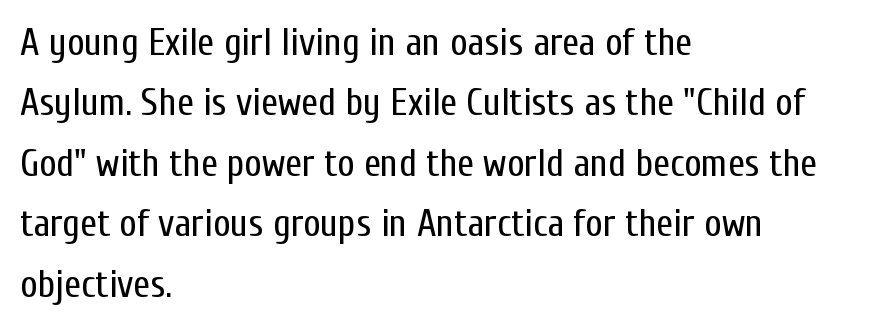
This rendering uses left alignment, leaving the right contour irregular. This is roman type, the default non-slanted kind. A typesetter would call this leading conventional body-copy spacing. The space beneath each line is pristine and unruled. Observe the absence of serifs on each vertical stroke in this sample. This sample uses plain, unmodified letter spacing.
